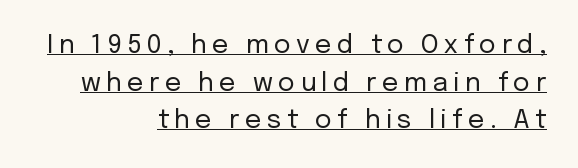
The image shows 26 px text type, upright; set right-aligned, normal line spacing (1.45x), unusually wide letter spacing (+0.2 em), underlined.
